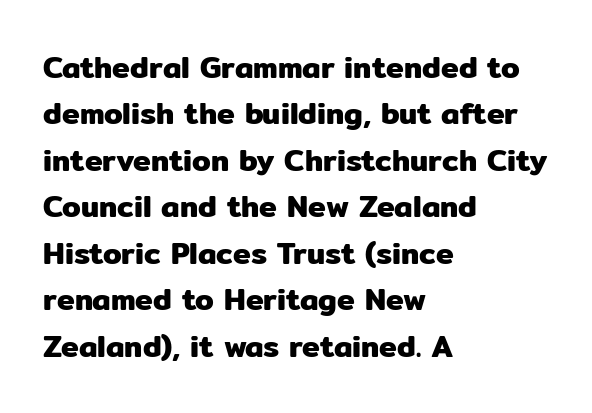
The words here are not underlined. The typography opts for an upright posture over an oblique one. What's the leading like? Ordinary, nothing unusual. A typesetter would call this proportional, since set widths differ per character.
